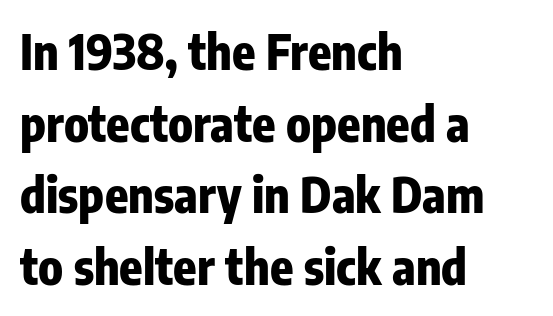
{"serif": "no", "italic": "no", "bold": "yes", "weight": "heavy", "width": "condensed", "stroke_contrast": "low", "x_height": "medium", "monospaced": "no", "underline": "no", "align": "left", "line_spacing": "normal", "line_spacing_ratio": 1.49, "letter_spacing": "normal", "letter_spacing_em": 0.0, "glyph_px": 48}
